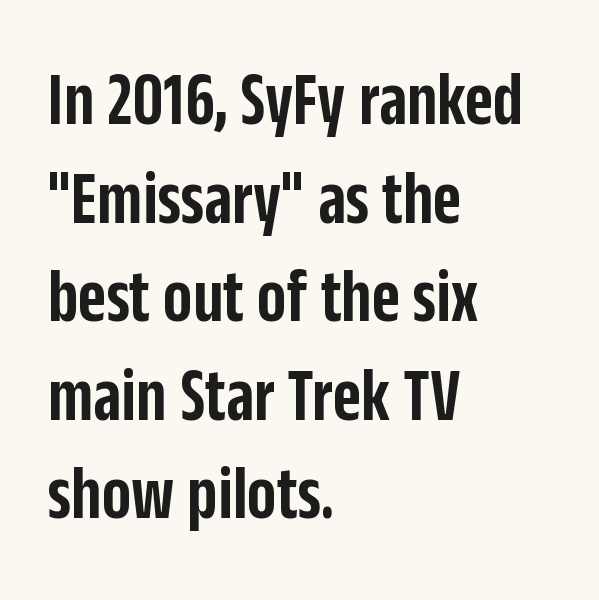
Q: Is the text bold? A: Semi-bold.
Q: Is the text italic (slanted)? A: No, it is upright.
Q: Is the typeface a serif or a sans-serif typeface? A: Sans-serif.
Q: Is the text underlined? A: No.
Q: How is the paragraph aligned? A: Left-aligned.
Q: Is the spacing between letters normal or unusually wide? A: Normal.
Q: Is the spacing between lines tight, normal or loose? A: Normal.
Q: Width (condensed, normal, or wide)? A: Condensed.
Q: Stroke contrast? A: Low.
Q: x-height? A: Large.
Q: Monospaced? A: No.
